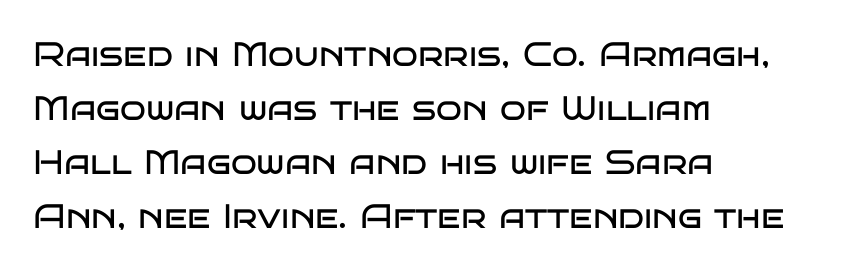
Q: Is the text bold? A: No.
Q: Is the text italic (slanted)? A: No, it is upright.
Q: Is the typeface a serif or a sans-serif typeface? A: Sans-serif.
Q: Is the text underlined? A: No.
Q: How is the paragraph aligned? A: Left-aligned.
Q: Is the spacing between letters normal or unusually wide? A: Normal.
Q: Is the spacing between lines tight, normal or loose? A: Normal.
Q: Width (condensed, normal, or wide)? A: Wide.
Q: Stroke contrast? A: Low.
Q: x-height? A: Large.
Q: Monospaced? A: No.
